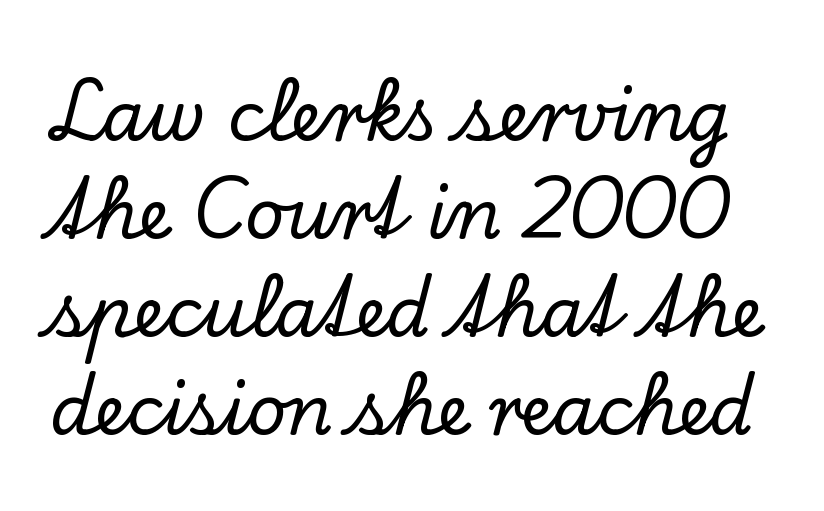
Q: Is the text italic (slanted)? A: Yes.
Q: Is the typeface a serif or a sans-serif typeface? A: Serif.
Q: Is the text underlined? A: No.
Q: Is the spacing between letters normal or unusually wide? A: Normal.
Q: Is the spacing between lines tight, normal or loose? A: Normal.
Q: Width (condensed, normal, or wide)? A: Normal.
Q: Stroke contrast? A: Low.
Q: x-height? A: Small.
Q: Monospaced? A: No.
